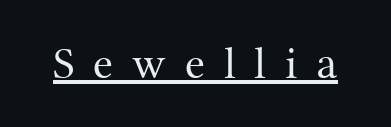
Q: Is the text bold? A: No.
Q: Is the text italic (slanted)? A: No, it is upright.
Q: Is the typeface a serif or a sans-serif typeface? A: Serif.
Q: Is the text underlined? A: Yes.
Q: Is the spacing between letters normal or unusually wide? A: Unusually wide.
Q: Width (condensed, normal, or wide)? A: Normal.
Q: Stroke contrast? A: Medium.
Q: x-height? A: Medium.
Q: Monospaced? A: No.
